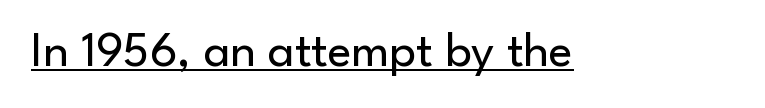
Each line of the rendering has a horizontal stroke beneath the glyphs. The lettering holds an erect, upright posture throughout. The strokes carry an ordinary text weight at most. The face used here is proportionally spaced, like ordinary book or web type.
